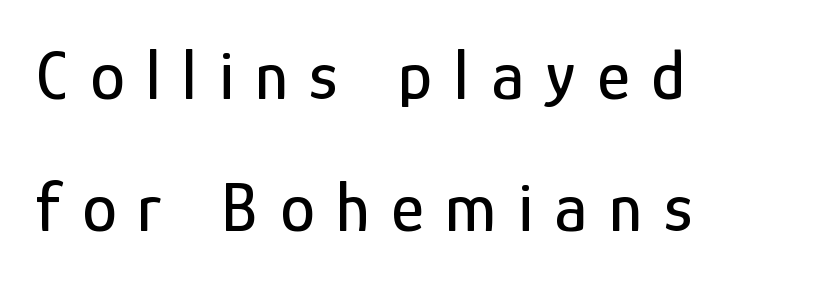
Q: Is the text italic (slanted)? A: No, it is upright.
Q: Is the typeface a serif or a sans-serif typeface? A: Sans-serif.
Q: Is the text underlined? A: No.
Q: How is the paragraph aligned? A: Left-aligned.
Q: Is the spacing between letters normal or unusually wide? A: Unusually wide.
Q: Width (condensed, normal, or wide)? A: Condensed.
Q: Stroke contrast? A: Low.
Q: x-height? A: Medium.
Q: Monospaced? A: No.
